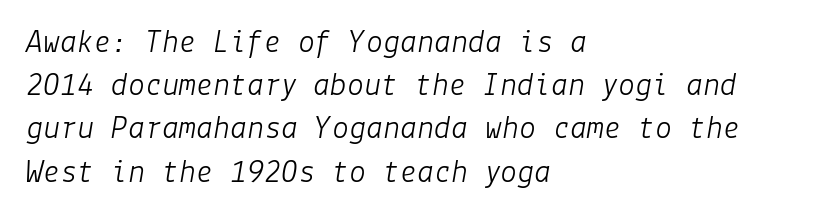
Q: Is the text bold? A: No.
Q: Is the text italic (slanted)? A: Yes, it leans right by about 9 degrees.
Q: Is the text underlined? A: No.
Q: How is the paragraph aligned? A: Left-aligned.
Q: Is the spacing between letters normal or unusually wide? A: Normal.
Q: Is the spacing between lines tight, normal or loose? A: Normal.
Q: Width (condensed, normal, or wide)? A: Normal.
Q: Stroke contrast? A: Low.
Q: x-height? A: Medium.
